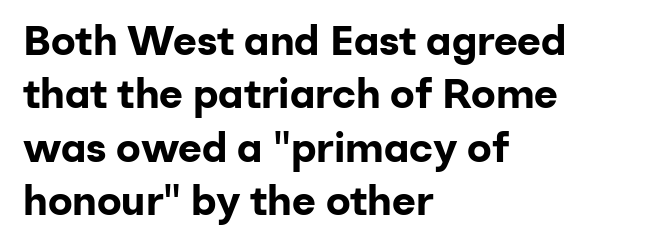
The image shows 41 px bold sans-serif type, upright; set left-aligned, normal line spacing (1.3x), normal letter spacing, not underlined; low stroke contrast and a medium x-height.
